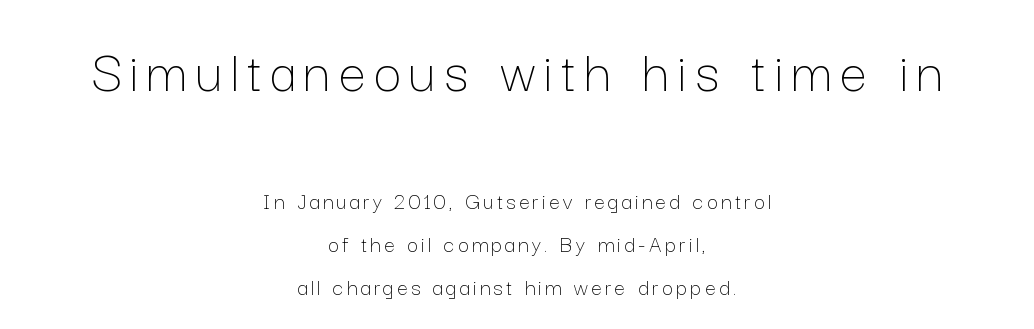
{"italic": "no", "bold": "no", "weight": "thin", "width": "normal", "stroke_contrast": "low", "x_height": "medium", "monospaced": "no", "underline": "no", "align": "center", "line_spacing_ratio": 1.78, "larger_block": "first", "size_ratio": 2.54, "glyph_px": 61}
